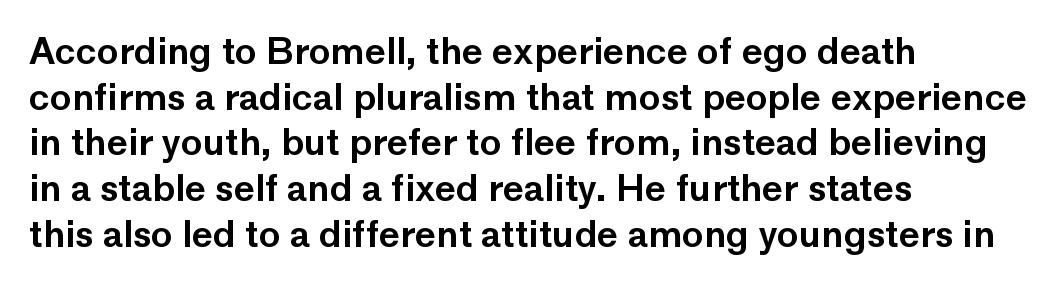
The image shows 36 px sans-serif type, upright; set left-aligned, normal line spacing (1.27x), normal letter spacing, not underlined; low stroke contrast and a medium x-height.
